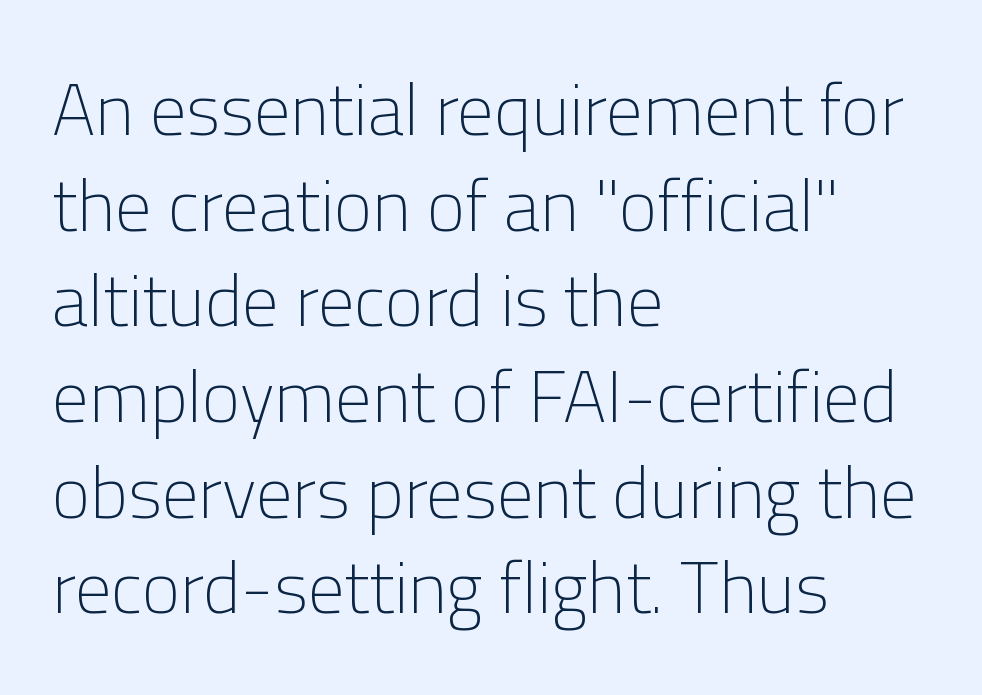
{"serif": "no", "italic": "no", "bold": "no", "weight": "light", "width": "normal", "stroke_contrast": "low", "x_height": "medium", "monospaced": "no", "underline": "no", "align": "left", "line_spacing": "normal", "line_spacing_ratio": 1.31, "letter_spacing": "normal", "letter_spacing_em": 0.0, "glyph_px": 73}
